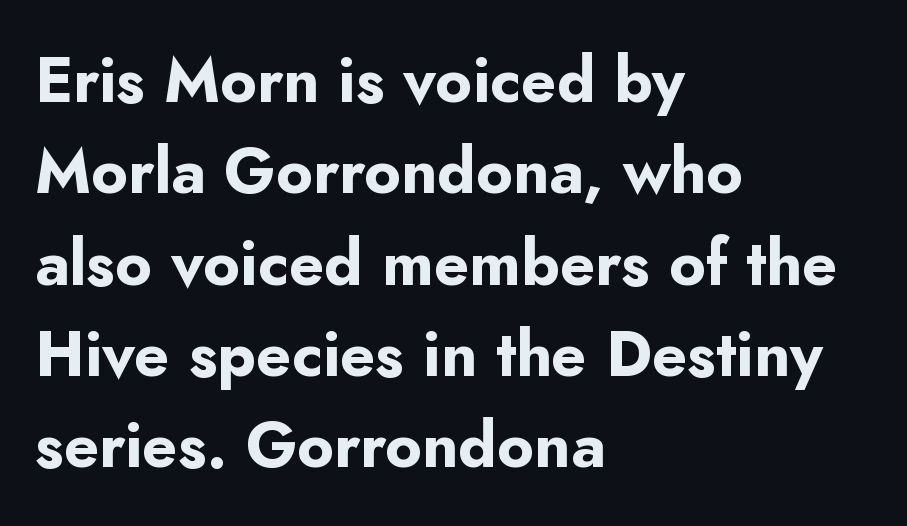
The image shows 63 px bold sans-serif type, upright; set left-aligned, normal line spacing (1.45x), normal letter spacing, not underlined; low stroke contrast and a small x-height.
